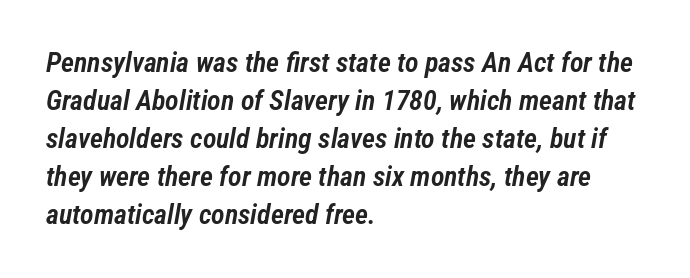
Q: Is the text bold? A: Semi-bold.
Q: Is the text italic (slanted)? A: Yes, it leans right by about 12 degrees.
Q: Is the text underlined? A: No.
Q: How is the paragraph aligned? A: Left-aligned.
Q: Is the spacing between letters normal or unusually wide? A: Normal.
Q: Is the spacing between lines tight, normal or loose? A: Normal.
Q: Width (condensed, normal, or wide)? A: Condensed.
Q: Stroke contrast? A: Low.
Q: x-height? A: Medium.
Q: Monospaced? A: No.
